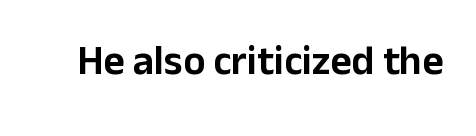
{"serif": "no", "italic": "no", "width": "normal", "stroke_contrast": "low", "x_height": "medium", "monospaced": "no", "underline": "no", "letter_spacing": "normal", "letter_spacing_em": 0.0, "glyph_px": 41}
